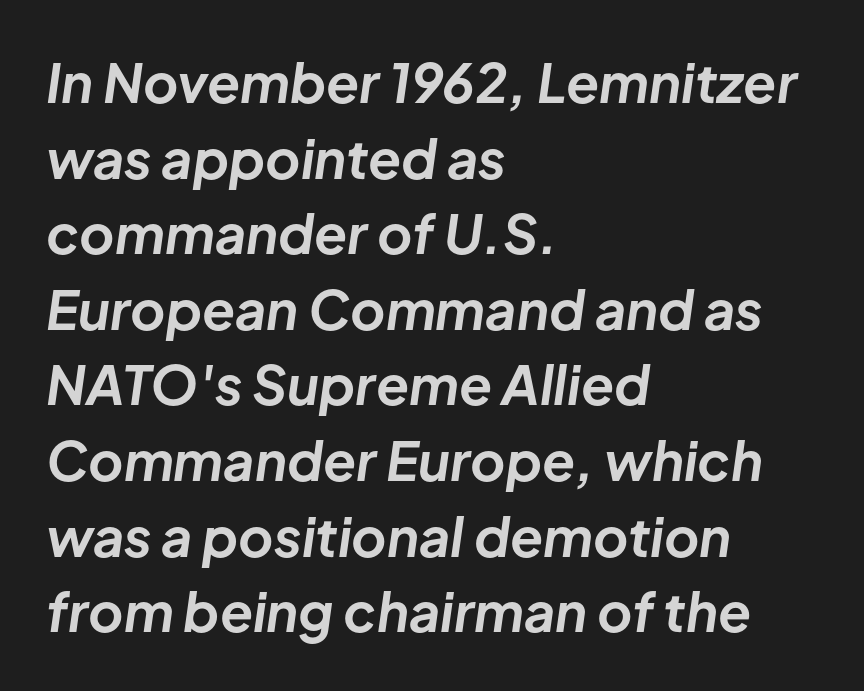
Has an underline been added? It has not. Does the lettering tilt? It does — this is italic. Summary of weight: heavy, a full bold. Vertical spacing — default.
